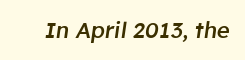
The image shows 22 px text type, italic (leaning right); set normal letter spacing, not underlined.
